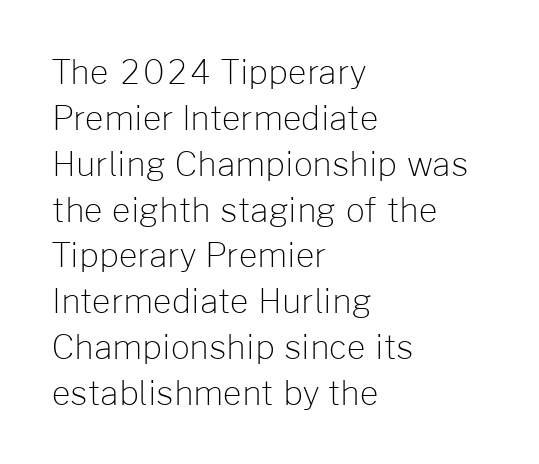
Q: Is the text bold? A: No.
Q: Is the text italic (slanted)? A: No, it is upright.
Q: Is the typeface a serif or a sans-serif typeface? A: Sans-serif.
Q: Is the text underlined? A: No.
Q: How is the paragraph aligned? A: Left-aligned.
Q: Is the spacing between letters normal or unusually wide? A: Normal.
Q: Is the spacing between lines tight, normal or loose? A: Normal.
Q: Width (condensed, normal, or wide)? A: Normal.
Q: Stroke contrast? A: Low.
Q: x-height? A: Medium.
Q: Monospaced? A: No.
